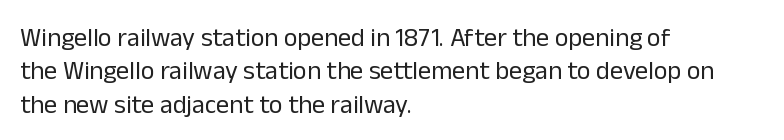
{"italic": "no", "bold": "no", "underline": "no", "align": "left", "line_spacing": "normal", "line_spacing_ratio": 1.28, "letter_spacing": "normal", "letter_spacing_em": 0.0, "glyph_px": 26}
